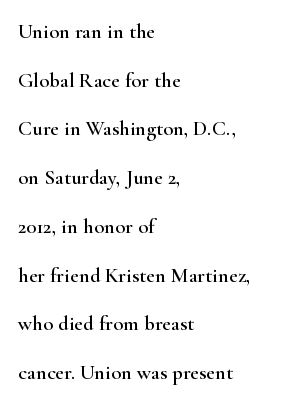
{"italic": "no", "underline": "no", "align": "left", "line_spacing": "loose", "line_spacing_ratio": 2.32, "letter_spacing": "normal", "letter_spacing_em": 0.0, "glyph_px": 21}
